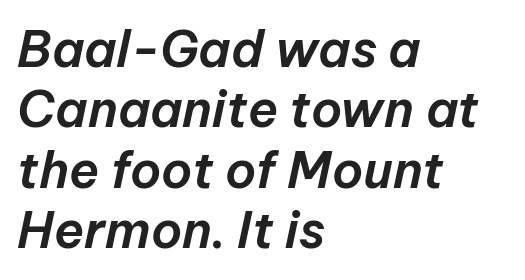
This sample uses plain, unmodified letter spacing. Descenders are the only things crossing below the line. The passage shown is typed in a proportional face where columns would drift. The passage is arranged the way most books set body copy — flush left.
